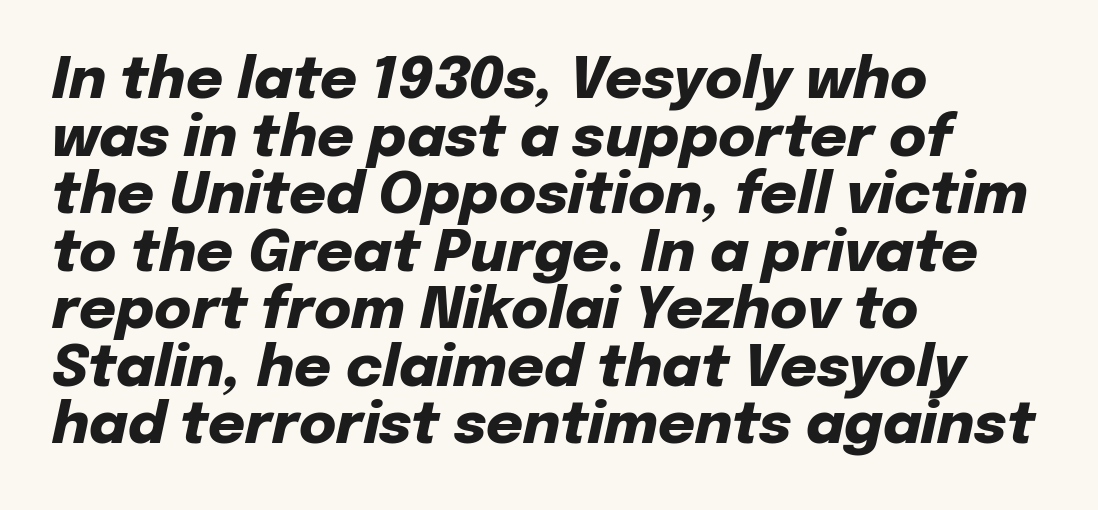
{"italic": "yes", "lean": "right", "slant_degrees": 12, "bold": "yes", "weight": "heavy", "width": "normal", "stroke_contrast": "low", "x_height": "medium", "monospaced": "no", "underline": "no", "align": "left", "line_spacing": "tight", "line_spacing_ratio": 1.01, "letter_spacing": "normal", "letter_spacing_em": 0.0, "glyph_px": 57}
